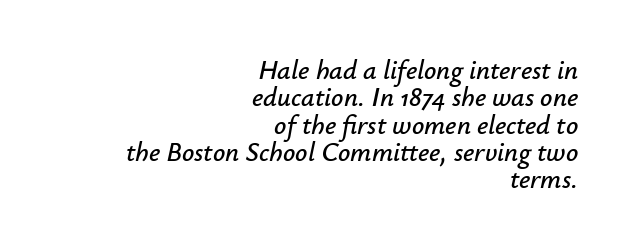
The image shows 27 px text type, italic (leaning right); set right-aligned, tight line spacing (1.01x), normal letter spacing, not underlined.
